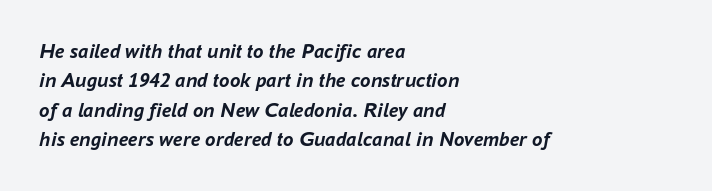
Q: Is the text bold? A: Yes.
Q: Is the text italic (slanted)? A: Yes, it leans right by about 16 degrees.
Q: Is the text underlined? A: No.
Q: How is the paragraph aligned? A: Left-aligned.
Q: Is the spacing between letters normal or unusually wide? A: Normal.
Q: Is the spacing between lines tight, normal or loose? A: Normal.
